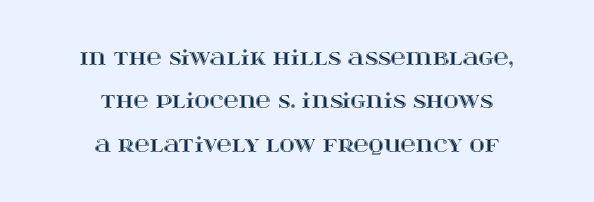
Bare-footed words on every line. Words appear dense and cohesive because spacing is normal. Vertical spacing — loose. No italicization has been applied; the sample stays upright.
